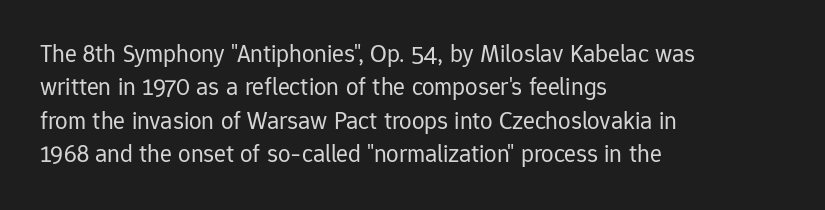
The image shows 25 px text type, upright; set left-aligned, normal line spacing (1.34x), normal letter spacing, not underlined.
